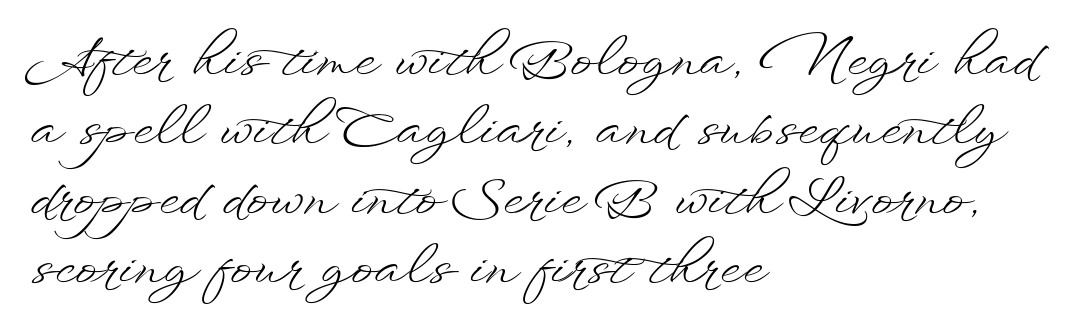
The image shows 53 px light, wide type; set left-aligned, normal line spacing (1.31x), normal letter spacing, not underlined; low stroke contrast and a small x-height.
